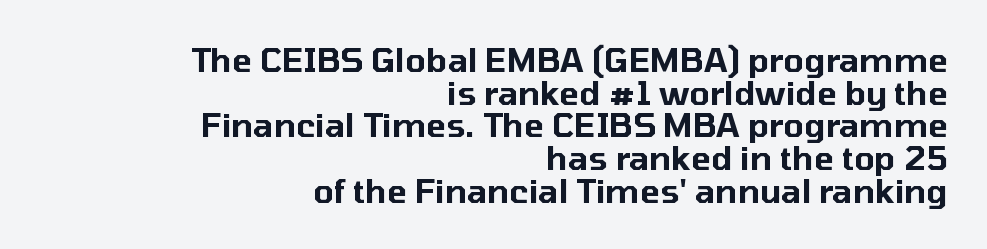
{"serif": "no", "italic": "no", "width": "normal", "stroke_contrast": "low", "x_height": "medium", "monospaced": "no", "underline": "no", "align": "right", "line_spacing": "tight", "line_spacing_ratio": 0.99, "letter_spacing": "normal", "letter_spacing_em": 0.0, "glyph_px": 33}
